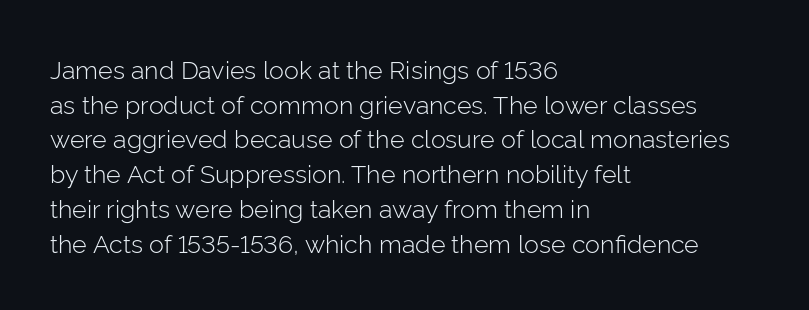
The letters stand straight up with perfectly vertical stems. The typesetter chose a ragged-right arrangement here. What's the leading like? Ordinary, nothing unusual. Nothing unusual about the tracking: characters are spaced as the font intends. Is the stroke heavy? The answer is a plain regular-or-lighter.
